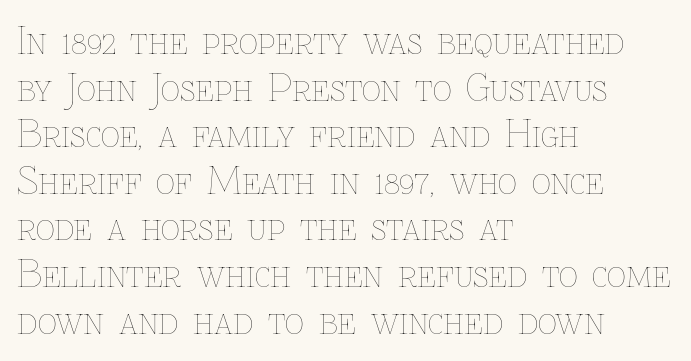
{"italic": "no", "bold": "no", "weight": "thin", "width": "normal", "stroke_contrast": "low", "x_height": "medium", "monospaced": "no", "underline": "no", "align": "left", "line_spacing": "normal", "line_spacing_ratio": 1.26, "letter_spacing": "normal", "letter_spacing_em": 0.0, "glyph_px": 37}
